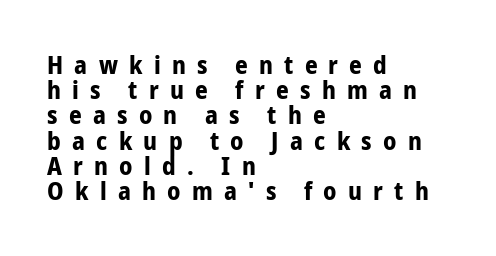
{"italic": "no", "bold": "yes", "underline": "no", "align": "left", "line_spacing": "tight", "line_spacing_ratio": 1.01, "letter_spacing": "wide", "letter_spacing_em": 0.45, "glyph_px": 25}
